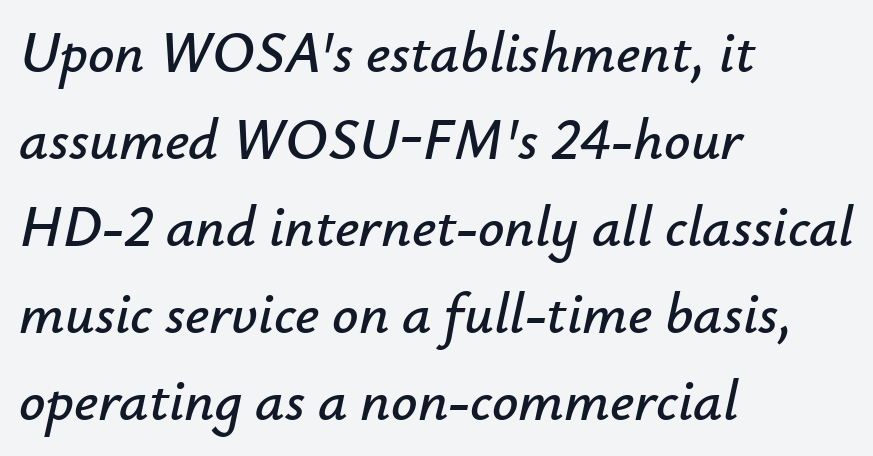
{"italic": "yes", "lean": "right", "slant_degrees": 12, "width": "normal", "stroke_contrast": "low", "x_height": "small", "monospaced": "no", "underline": "no", "align": "left", "line_spacing": "normal", "line_spacing_ratio": 1.5, "letter_spacing": "normal", "letter_spacing_em": 0.0, "glyph_px": 58}
